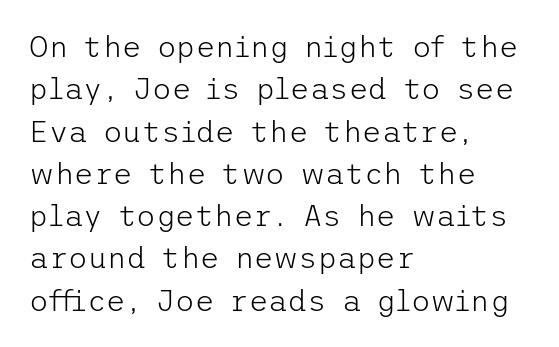
{"serif": "no", "italic": "no", "bold": "no", "weight": "light", "width": "normal", "stroke_contrast": "low", "x_height": "medium", "underline": "no", "align": "left", "line_spacing": "normal", "line_spacing_ratio": 1.41, "letter_spacing": "normal", "letter_spacing_em": 0.0, "glyph_px": 30}
